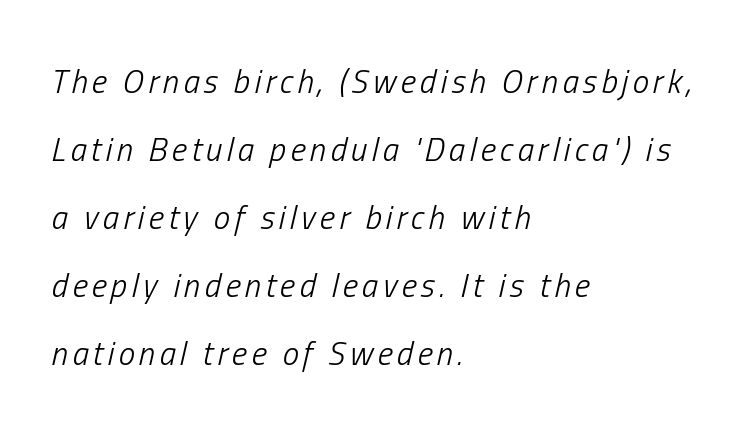
The image shows 33 px light, condensed type, italic (leaning right); set left-aligned, loose line spacing (2.06x), not underlined; low stroke contrast and a medium x-height.
